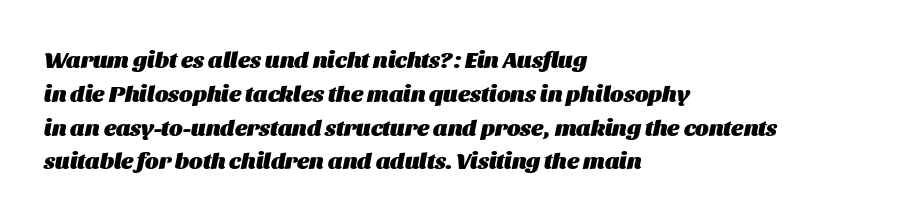
Q: Is the text bold? A: Yes.
Q: Is the text italic (slanted)? A: Yes, it leans right by about 11 degrees.
Q: Is the text underlined? A: No.
Q: How is the paragraph aligned? A: Left-aligned.
Q: Is the spacing between letters normal or unusually wide? A: Normal.
Q: Is the spacing between lines tight, normal or loose? A: Normal.
